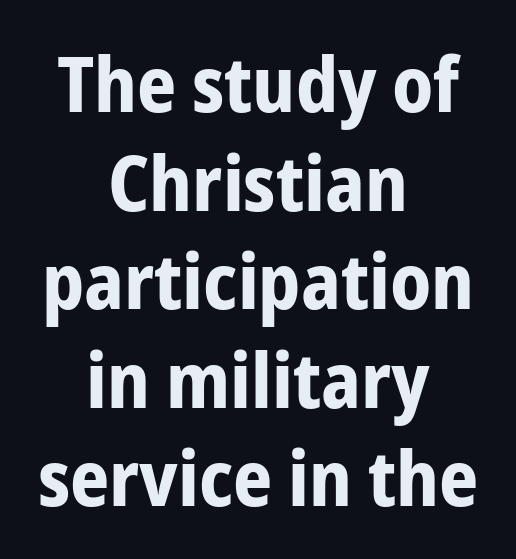
The image shows 77 px bold, condensed sans-serif type, upright; set centered, normal line spacing (1.28x), normal letter spacing, not underlined; low stroke contrast and a medium x-height.
